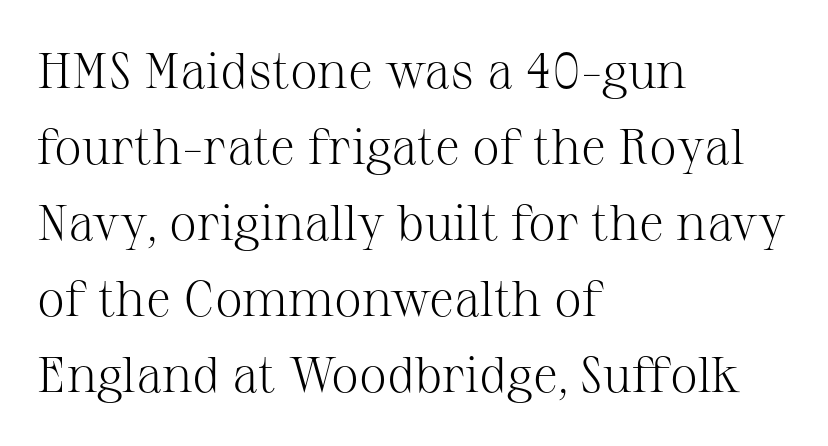
The rendering shows small feet on the letterforms — a serif design. What stands out about the letter spacing? Nothing — it is the standard amount. Nothing heavy about these letters — not bold at all. Interline gaps are of average width in this sample. Note the varied advance widths — an 'i' is clearly narrower than an 'm'.
